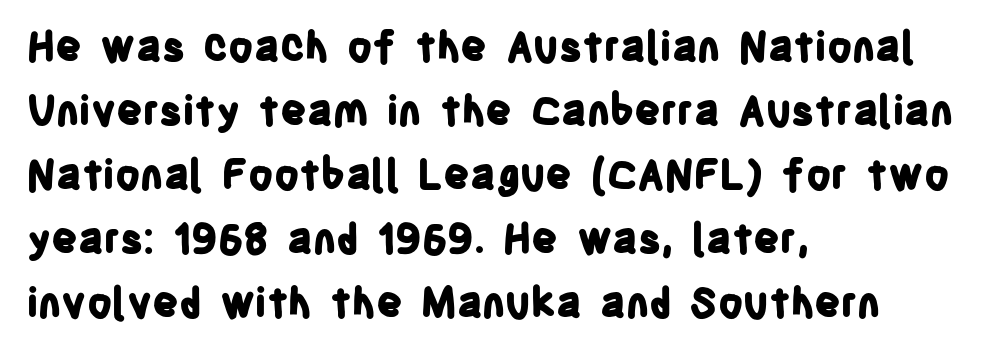
No italicization has been applied; the sample stays upright. The passage shown has conventional tracking throughout. Heavy-handed strokes throughout: this text is bold. Regarding leading, the lines here are spaced in the standard way. Character widths vary here, with narrow letters taking less room than wide ones. A classic flush-left, rag-right setting is used for this passage.
